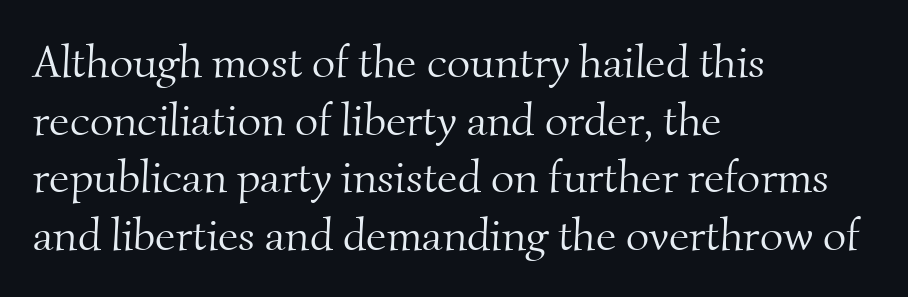
The zone under the glyphs is completely vacant. The cut favours lightness, reaching ordinary text weight at its darkest. Vertical spacing — default. Spacing verdict: proportional, widths tailored to each character. These lines are composed in type with serifs.
